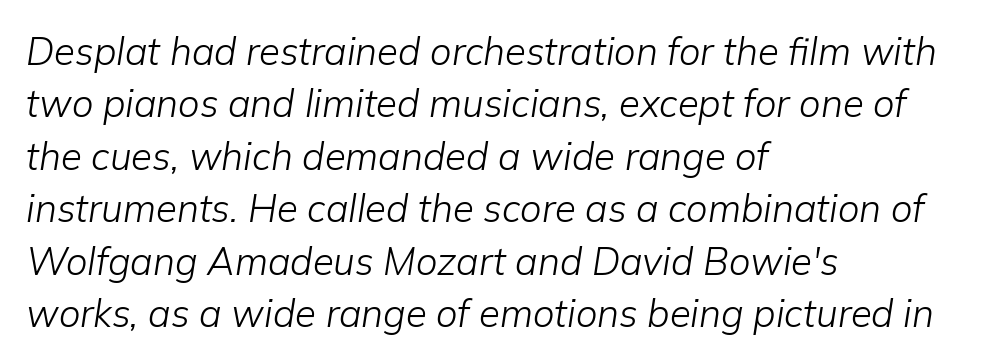
The image shows 38 px light type, italic (leaning right); set left-aligned, normal line spacing (1.38x), normal letter spacing, not underlined; low stroke contrast and a medium x-height.
